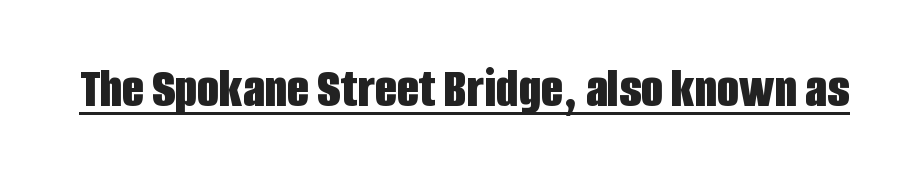
{"serif": "no", "italic": "no", "bold": "yes", "weight": "bold", "width": "condensed", "stroke_contrast": "low", "x_height": "large", "monospaced": "no", "underline": "yes", "letter_spacing": "normal", "letter_spacing_em": 0.0, "glyph_px": 57}
